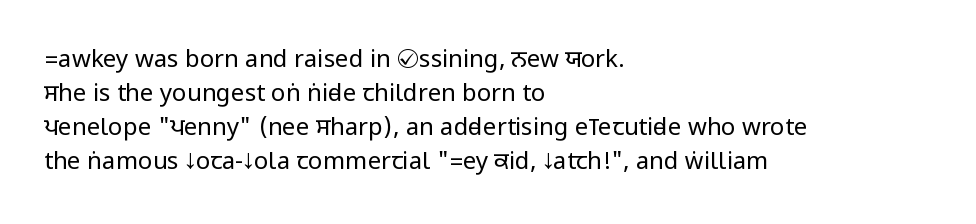
The image shows 24 px text type, upright; set left-aligned, normal line spacing (1.42x), normal letter spacing, not underlined.
